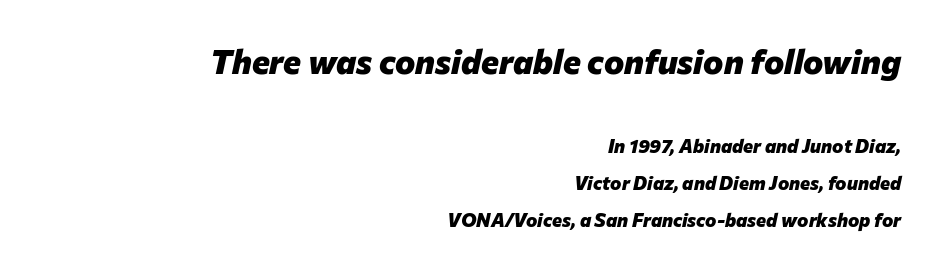
Compare the two chunks: the upper has the greater cap height. Does the leading feel generous? Absolutely, it's lavish. Plenty of ink on the page — the face is bold. The rag falls on the left side of this text block. There is no visible air inserted between adjacent glyphs. Underline: absent.
